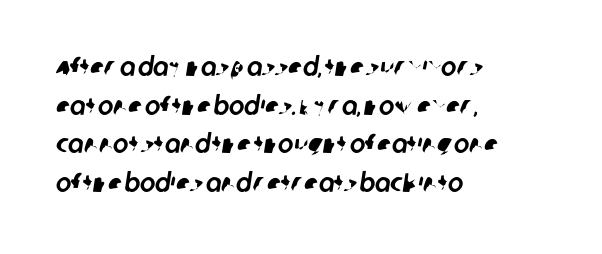
{"underline": "no", "align": "left", "line_spacing": "normal", "line_spacing_ratio": 1.49, "letter_spacing": "normal", "letter_spacing_em": 0.0, "glyph_px": 26}
